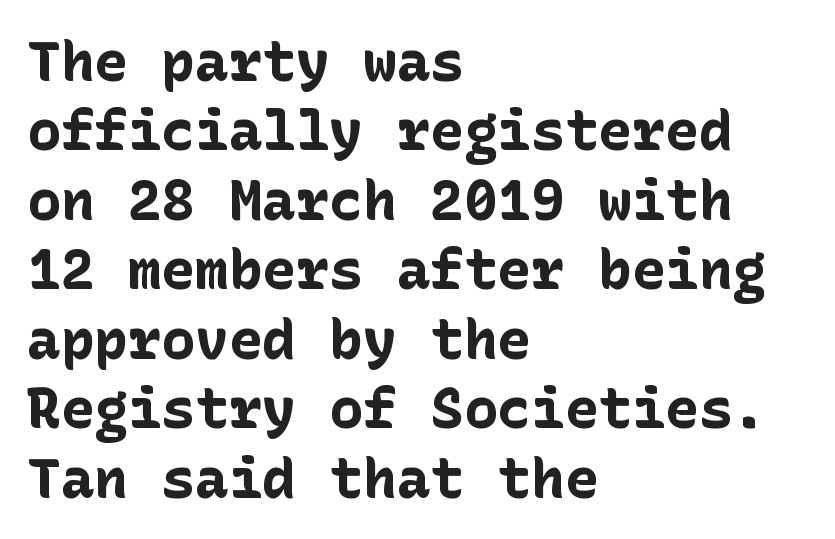
Q: Is the text bold? A: Yes.
Q: Is the text italic (slanted)? A: No, it is upright.
Q: Is the typeface a serif or a sans-serif typeface? A: Sans-serif.
Q: Is the text underlined? A: No.
Q: How is the paragraph aligned? A: Left-aligned.
Q: Is the spacing between letters normal or unusually wide? A: Normal.
Q: Width (condensed, normal, or wide)? A: Normal.
Q: Stroke contrast? A: Low.
Q: x-height? A: Medium.
